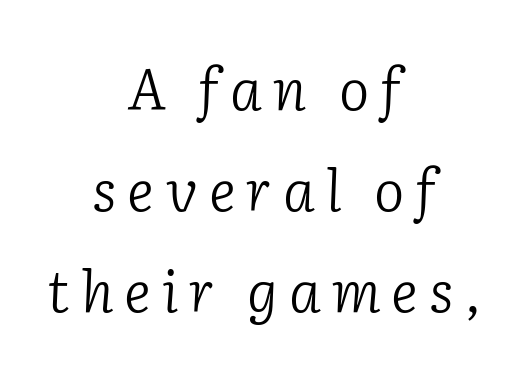
Q: Is the text bold? A: No.
Q: Is the text italic (slanted)? A: Yes, it leans right by about 2 degrees.
Q: Is the typeface a serif or a sans-serif typeface? A: Serif.
Q: Is the text underlined? A: No.
Q: How is the paragraph aligned? A: Centered.
Q: Width (condensed, normal, or wide)? A: Normal.
Q: Stroke contrast? A: Low.
Q: x-height? A: Medium.
Q: Monospaced? A: No.
